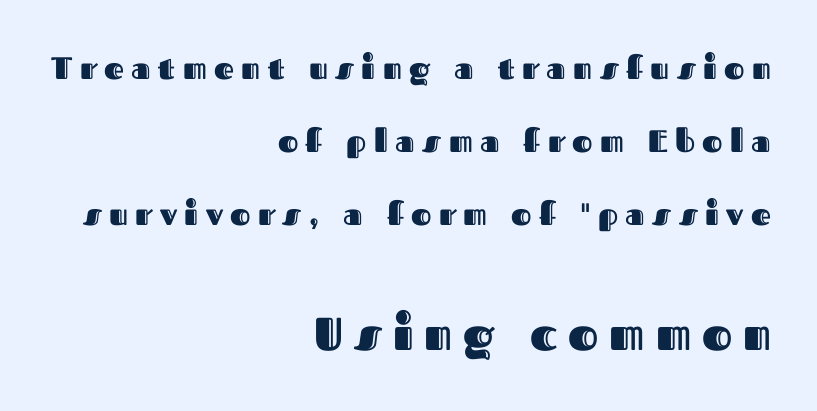
Typeset ragged left — the right edge is the straight one. Has an underline been added? It has not. Is this a fixed-width face? No — the glyphs have proportional, varying widths. The lettering stays uniformly vertical, giving the passage a roman look. The rendering inserts visible extra space after every character.
